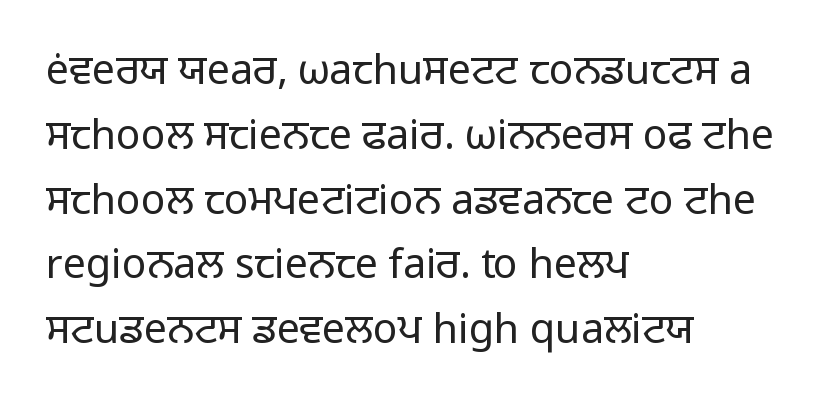
Q: Is the text bold? A: No.
Q: Is the text italic (slanted)? A: No, it is upright.
Q: Is the typeface a serif or a sans-serif typeface? A: Sans-serif.
Q: Is the text underlined? A: No.
Q: How is the paragraph aligned? A: Left-aligned.
Q: Is the spacing between letters normal or unusually wide? A: Normal.
Q: Is the spacing between lines tight, normal or loose? A: Normal.
Q: Width (condensed, normal, or wide)? A: Normal.
Q: Stroke contrast? A: Low.
Q: x-height? A: Medium.
Q: Monospaced? A: No.
